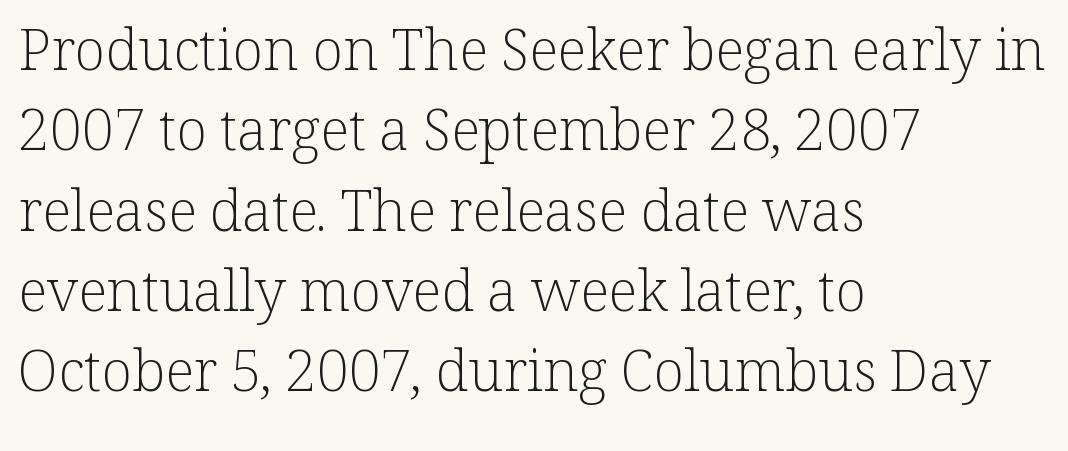
These lines are set flush left with a ragged right edge. Here the designer chose a conventional face with non-uniform glyph widths. Honestly, there is no underline to notice here at all. Does the leading feel generous? No, just average.
